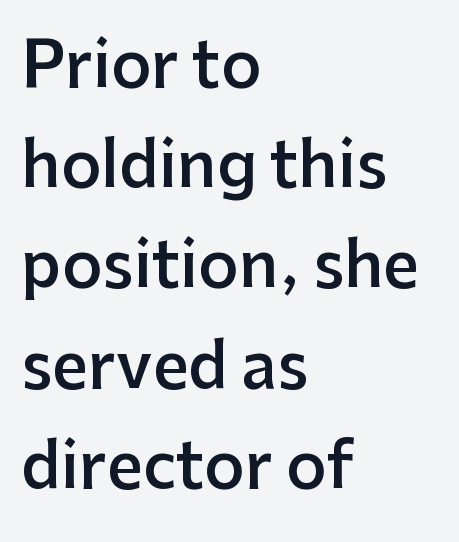
{"serif": "no", "italic": "no", "bold": "semi", "weight": "semibold", "width": "normal", "stroke_contrast": "low", "x_height": "medium", "monospaced": "no", "underline": "no", "align": "left", "line_spacing": "normal", "line_spacing_ratio": 1.59, "letter_spacing": "normal", "letter_spacing_em": 0.0, "glyph_px": 63}
